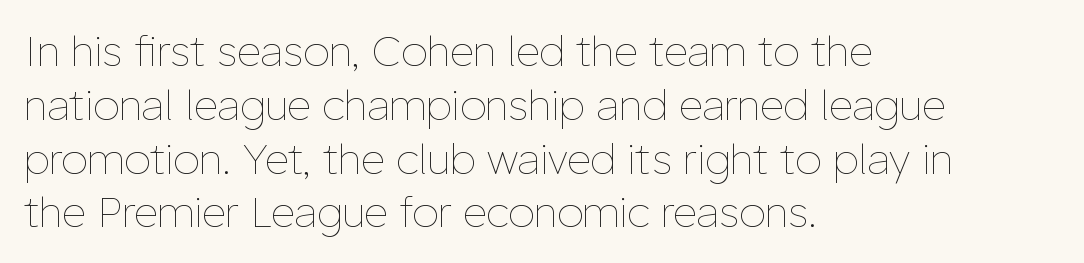
The horizontal fit of the characters is conventional and even. Where is the straight margin? On the left. What's the leading like? Ordinary, nothing unusual. The axis of the letterforms is exactly vertical.
